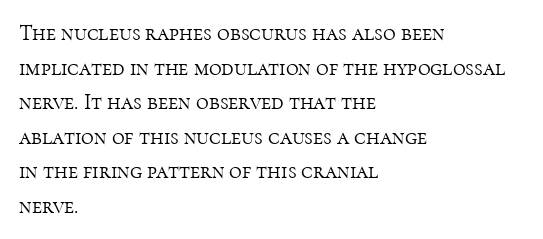
{"italic": "no", "bold": "no", "underline": "no", "align": "left", "line_spacing": "normal", "line_spacing_ratio": 1.57, "letter_spacing": "normal", "letter_spacing_em": 0.0, "glyph_px": 22}
